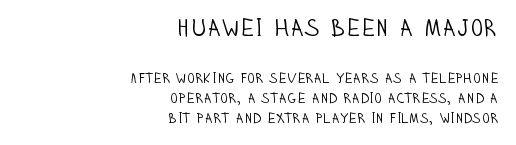
{"italic": "no", "bold": "no", "underline": "no", "align": "right", "line_spacing": "normal", "line_spacing_ratio": 1.43, "letter_spacing": "normal", "letter_spacing_em": 0.0, "larger_block": "first", "size_ratio": 1.71, "glyph_px": 24}
